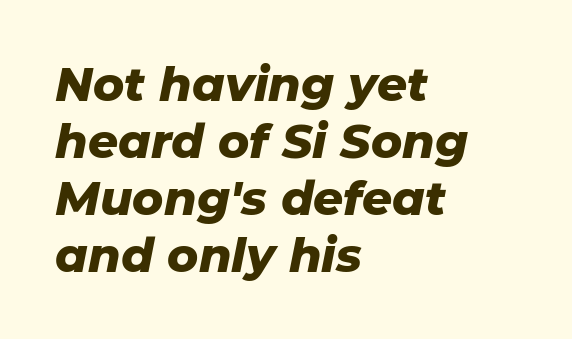
The image shows 47 px heavy type, italic (leaning right); set left-aligned, line spacing 1.21x, normal letter spacing, not underlined; low stroke contrast and a medium x-height.
